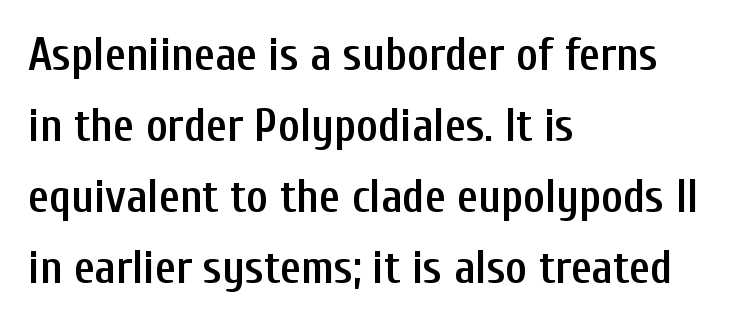
The image shows 46 px semibold, condensed sans-serif type, upright; set left-aligned, normal line spacing (1.54x), normal letter spacing, not underlined; low stroke contrast and a medium x-height.
